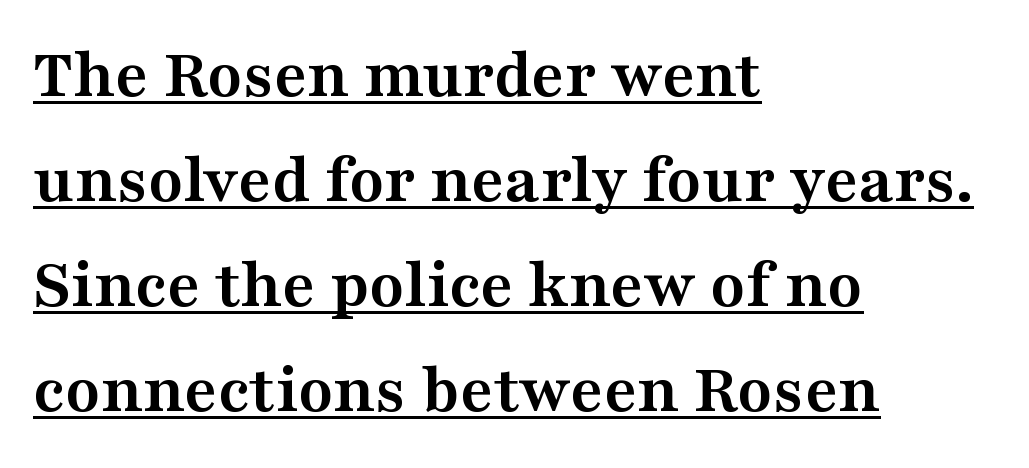
The image shows 71 px semibold, wide serif type, upright; set left-aligned, normal line spacing (1.48x), normal letter spacing, underlined; medium stroke contrast and a medium x-height.
